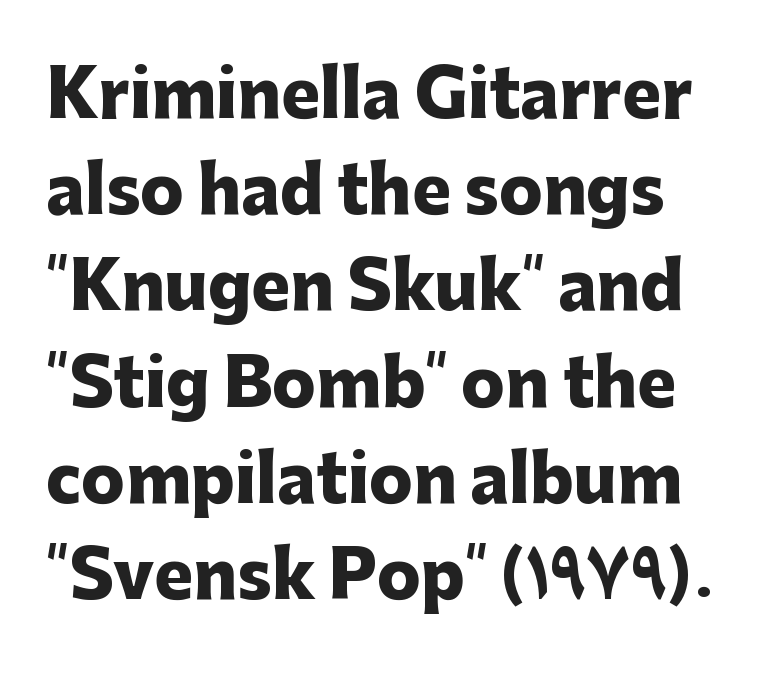
The image shows 65 px heavy sans-serif type, upright; set normal line spacing (1.48x), normal letter spacing, not underlined; low stroke contrast and a medium x-height.
